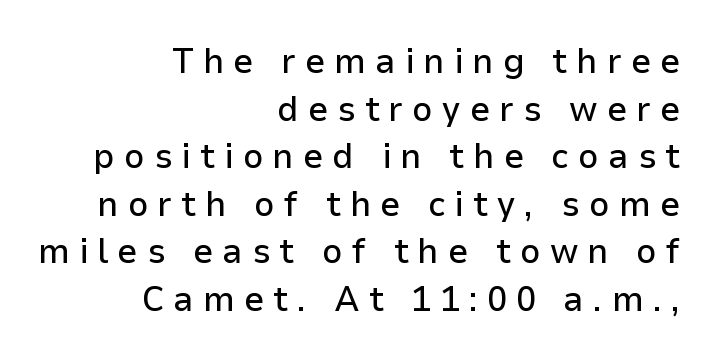
Leftover space on each line is placed entirely before the opening word. Posture: vertical. Unmarked baselines from the first word to the last. Is this a fixed-width face? No — the glyphs have proportional, varying widths.
